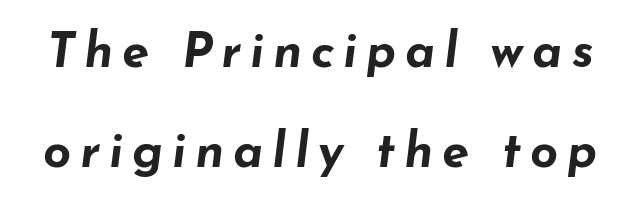
Q: Is the text bold? A: Yes.
Q: Is the text italic (slanted)? A: Yes, it leans right by about 7 degrees.
Q: Is the text underlined? A: No.
Q: Is the spacing between lines tight, normal or loose? A: Loose.
Q: Width (condensed, normal, or wide)? A: Wide.
Q: Stroke contrast? A: Low.
Q: x-height? A: Small.
Q: Monospaced? A: No.
